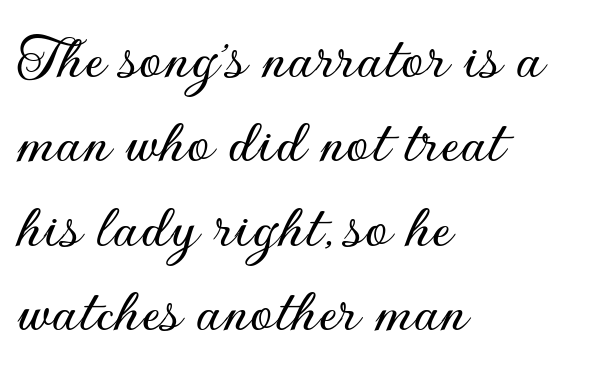
{"serif": "no", "width": "normal", "stroke_contrast": "low", "x_height": "small", "monospaced": "no", "underline": "no", "align": "left", "line_spacing": "normal", "line_spacing_ratio": 1.28, "letter_spacing": "normal", "letter_spacing_em": 0.0, "glyph_px": 66}
